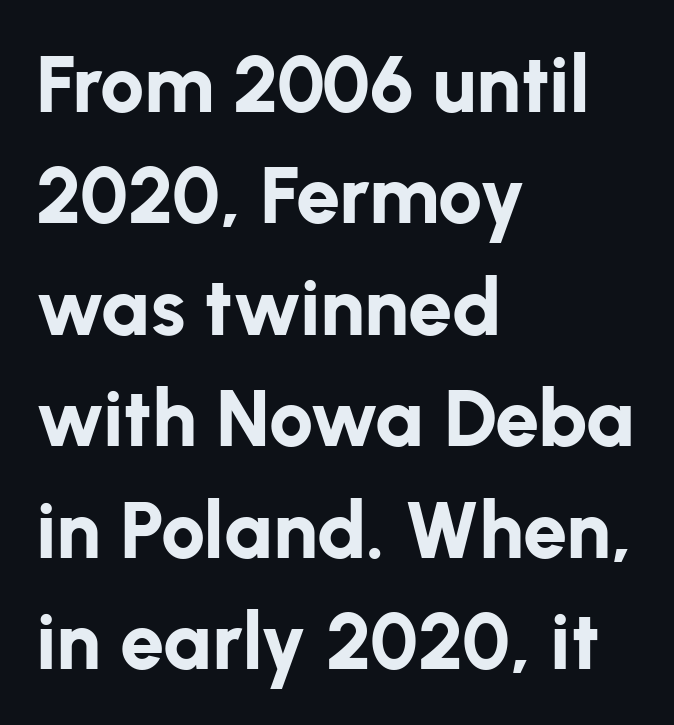
{"serif": "no", "italic": "no", "bold": "yes", "weight": "bold", "width": "normal", "stroke_contrast": "low", "x_height": "medium", "monospaced": "no", "underline": "no", "align": "left", "line_spacing": "normal", "line_spacing_ratio": 1.41, "letter_spacing": "normal", "letter_spacing_em": 0.0, "glyph_px": 79}
